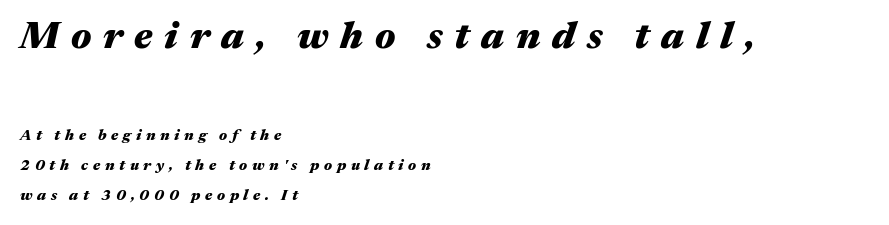
The image shows 38 px heavy, wide type, italic (leaning right); set left-aligned, loose line spacing (2.03x), unusually wide letter spacing (+0.31 em), not underlined; the first (top) block is 2.53x larger; medium stroke contrast and a medium x-height.
